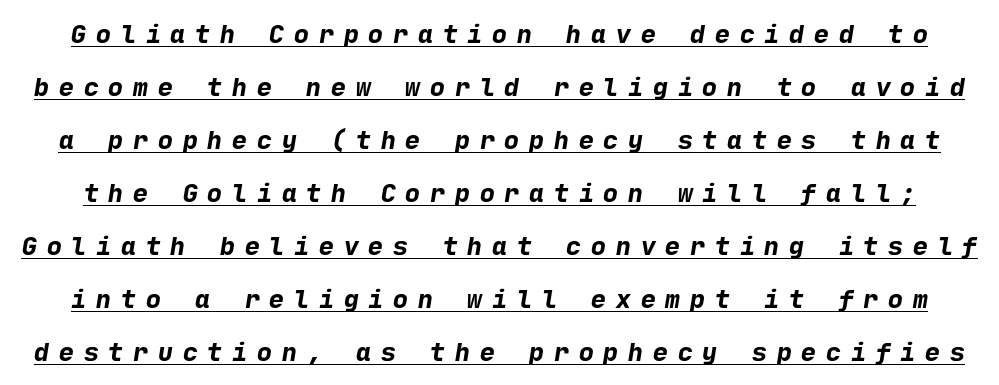
Q: Is the text bold? A: Yes.
Q: Is the text underlined? A: Yes.
Q: Is the spacing between letters normal or unusually wide? A: Unusually wide.
Q: Is the spacing between lines tight, normal or loose? A: Loose.
